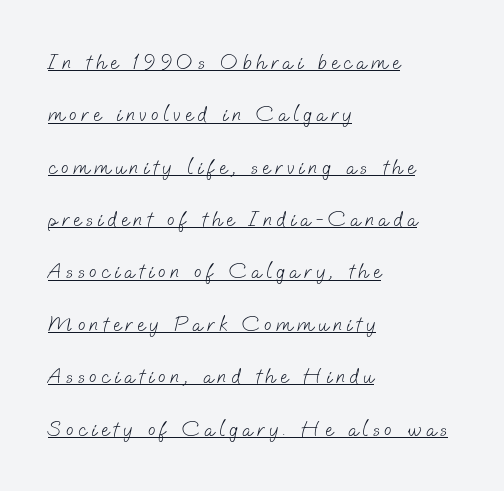
The lines are quadded left. The lines are spread far apart with generous leading. The words here are underlined. Observe the wide spacing: letters keep a clear distance from each other.
